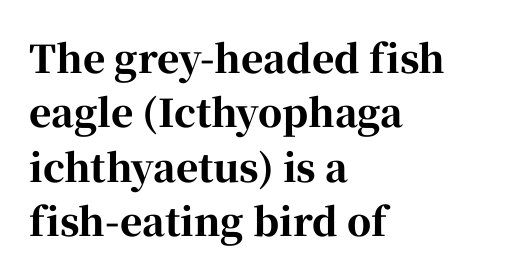
Spacing between characters is what you'd get straight out of the box. Spacing verdict: proportional, widths tailored to each character. The rendering anchors every line to the left-hand side. Check under the words: just untouched page.
